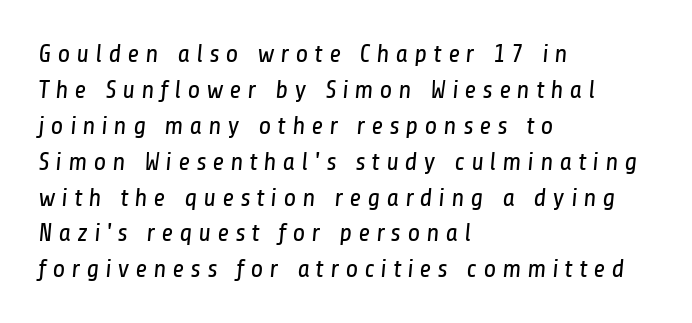
{"bold": "no", "underline": "no", "align": "left", "line_spacing": "normal", "line_spacing_ratio": 1.38, "letter_spacing": "wide", "letter_spacing_em": 0.23, "glyph_px": 26}
